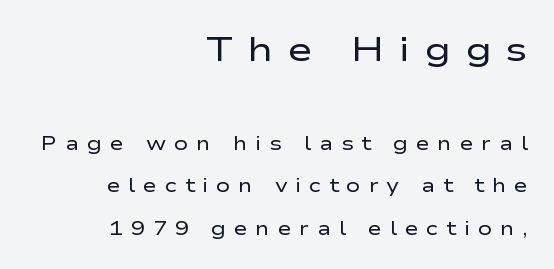
The image shows 34 px regular-weight, wide sans-serif type, upright; set right-aligned, loose line spacing (2.25x), unusually wide letter spacing (+0.41 em), not underlined; the first (top) block is 1.79x larger; low stroke contrast and a medium x-height.
